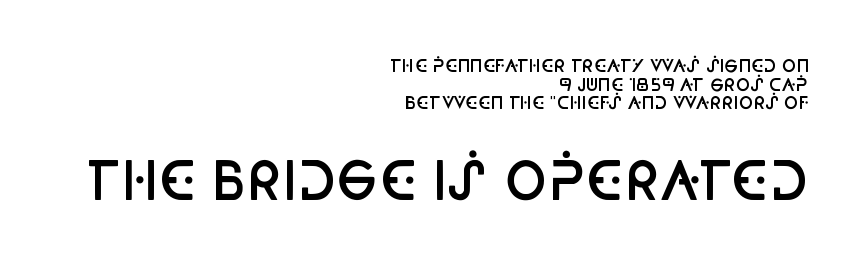
{"serif": "no", "italic": "no", "bold": "semi", "weight": "semibold", "width": "condensed", "stroke_contrast": "low", "x_height": "large", "monospaced": "no", "underline": "no", "align": "right", "line_spacing": "tight", "line_spacing_ratio": 1.09, "letter_spacing": "normal", "letter_spacing_em": 0.0, "larger_block": "second", "size_ratio": 3.0, "glyph_px": 51}
